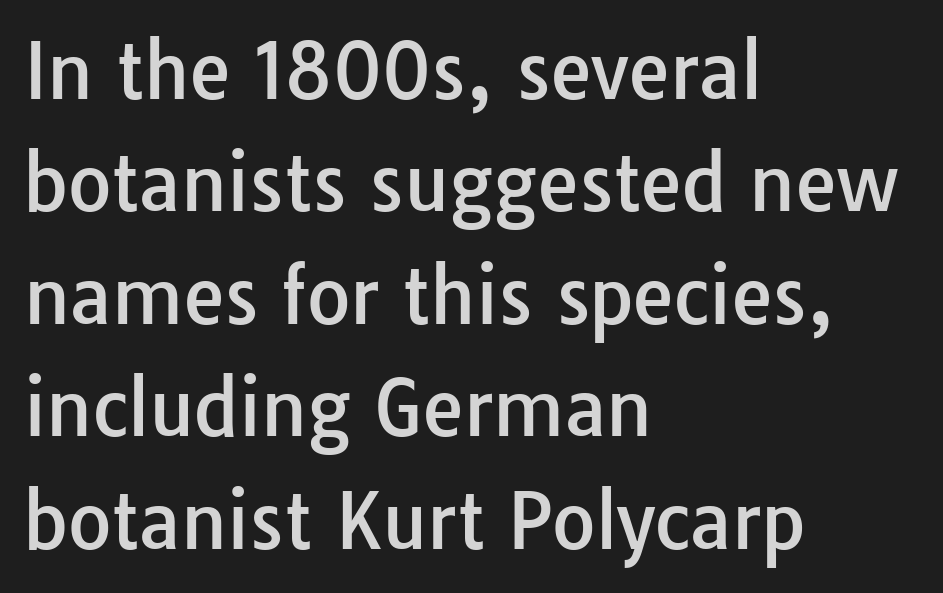
{"serif": "no", "italic": "no", "width": "normal", "stroke_contrast": "low", "x_height": "medium", "monospaced": "no", "underline": "no", "align": "left", "line_spacing": "normal", "line_spacing_ratio": 1.5, "letter_spacing": "normal", "letter_spacing_em": 0.0, "glyph_px": 75}
